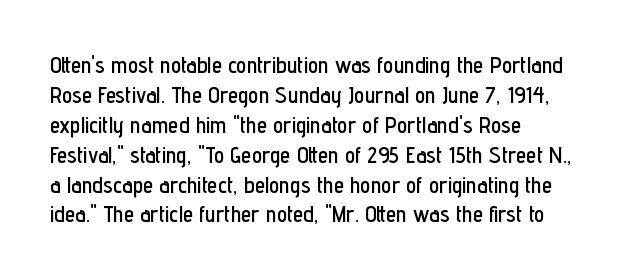
{"italic": "no", "underline": "no", "align": "left", "line_spacing": "normal", "line_spacing_ratio": 1.3, "letter_spacing": "normal", "letter_spacing_em": 0.0, "glyph_px": 23}
